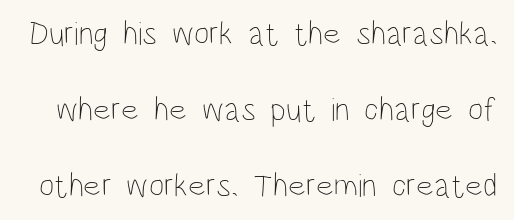
{"italic": "no", "bold": "no", "weight": "thin", "width": "condensed", "stroke_contrast": "low", "x_height": "large", "monospaced": "no", "underline": "no", "line_spacing": "loose", "line_spacing_ratio": 2.3, "letter_spacing": "normal", "letter_spacing_em": 0.0, "glyph_px": 33}
